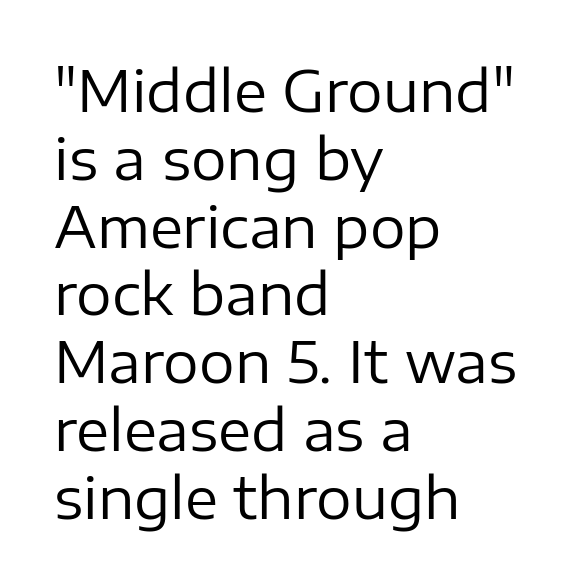
{"serif": "no", "italic": "no", "bold": "no", "weight": "regular", "width": "normal", "stroke_contrast": "low", "x_height": "medium", "monospaced": "no", "underline": "no", "align": "left", "line_spacing_ratio": 1.21, "letter_spacing": "normal", "letter_spacing_em": 0.0, "glyph_px": 56}
